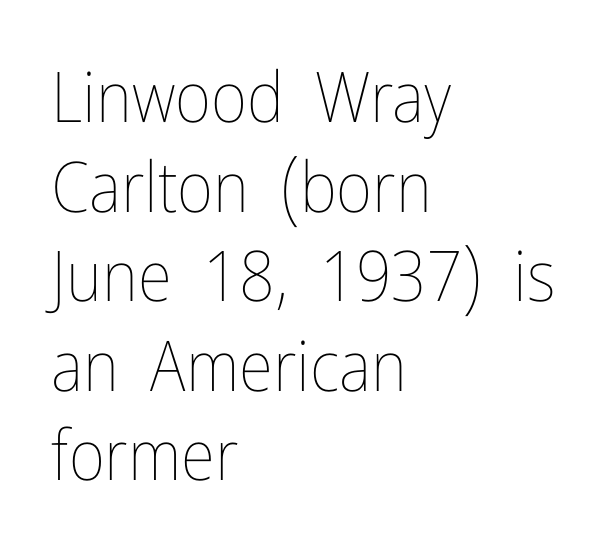
Q: Is the text bold? A: No.
Q: Is the text italic (slanted)? A: No, it is upright.
Q: Is the text underlined? A: No.
Q: How is the paragraph aligned? A: Left-aligned.
Q: Is the spacing between letters normal or unusually wide? A: Normal.
Q: Is the spacing between lines tight, normal or loose? A: Normal.
Q: Width (condensed, normal, or wide)? A: Condensed.
Q: Stroke contrast? A: Low.
Q: x-height? A: Medium.
Q: Monospaced? A: No.
